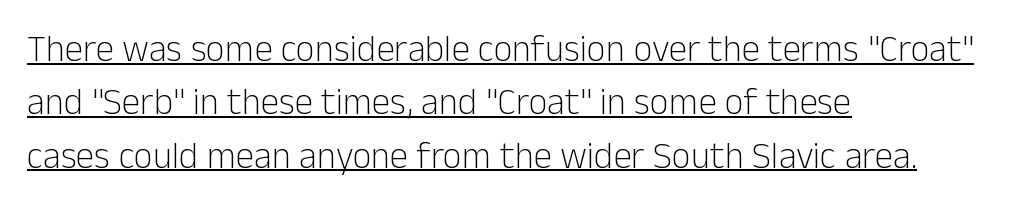
A typesetter would call this leading conventional body-copy spacing. This sample uses a sans-serif face. Like a heading marked for emphasis, these lines bear an underscore. Notice how the stems are strictly vertical — no italics here.
